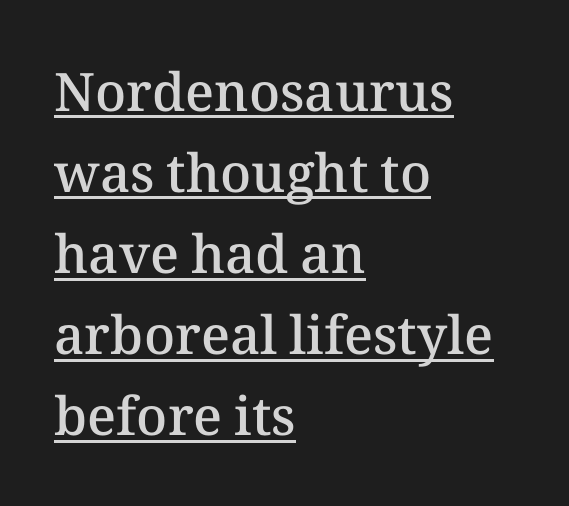
The image shows 53 px semibold type, upright; set left-aligned, normal line spacing (1.53x), normal letter spacing, underlined; medium stroke contrast and a medium x-height.
